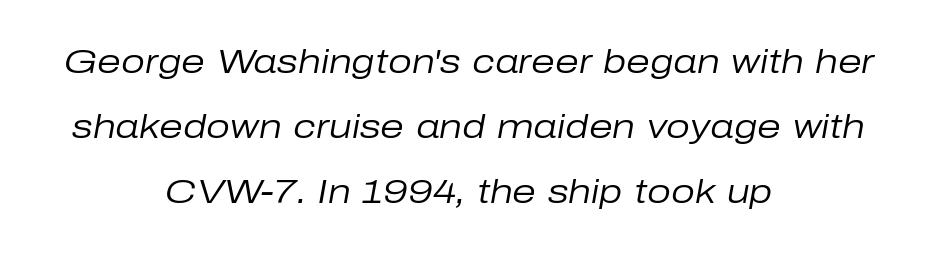
Q: Is the text bold? A: No.
Q: Is the text italic (slanted)? A: Yes, it leans right by about 10 degrees.
Q: Is the text underlined? A: No.
Q: How is the paragraph aligned? A: Centered.
Q: Is the spacing between letters normal or unusually wide? A: Normal.
Q: Is the spacing between lines tight, normal or loose? A: Loose.
Q: Width (condensed, normal, or wide)? A: Normal.
Q: Stroke contrast? A: Low.
Q: x-height? A: Medium.
Q: Monospaced? A: No.
